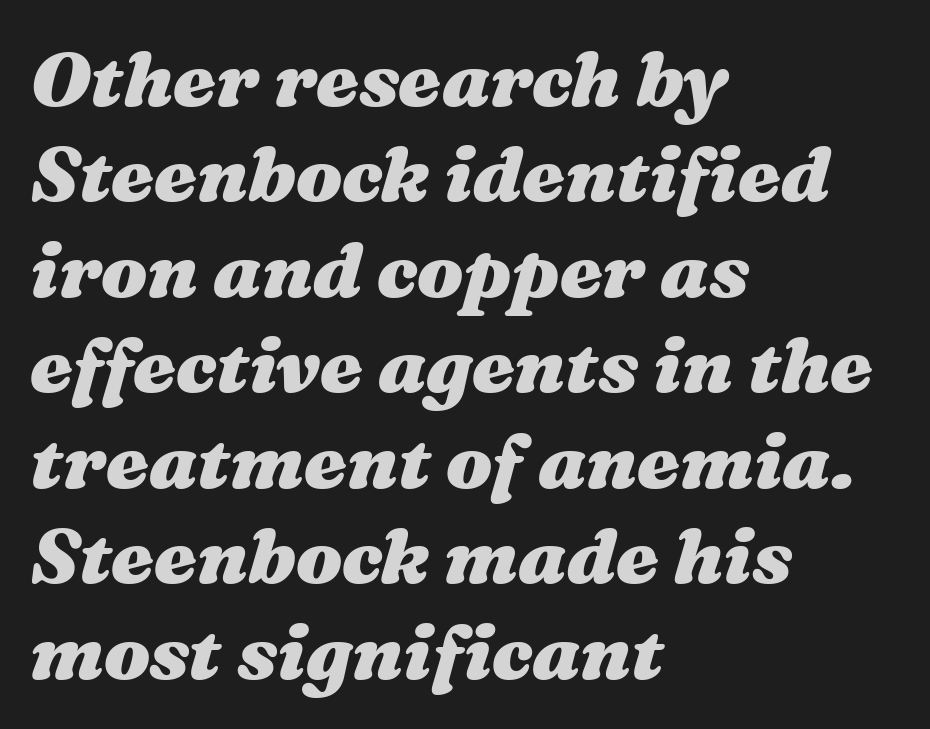
Q: Is the text bold? A: Yes.
Q: Is the text italic (slanted)? A: Yes, it leans right by about 16 degrees.
Q: Is the text underlined? A: No.
Q: How is the paragraph aligned? A: Left-aligned.
Q: Is the spacing between letters normal or unusually wide? A: Normal.
Q: Width (condensed, normal, or wide)? A: Wide.
Q: Stroke contrast? A: Medium.
Q: x-height? A: Medium.
Q: Monospaced? A: No.
